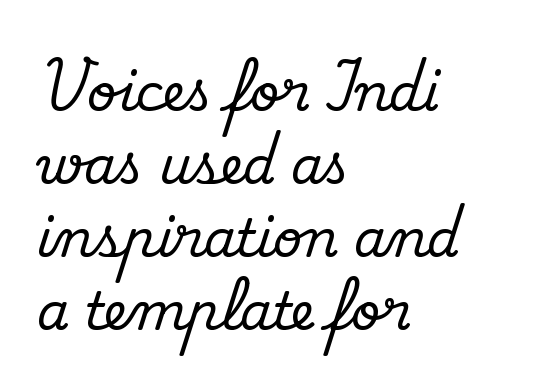
To sum up the face: it has serifs. Nobody drew a line under any word here. The tracking reads as untouched default to a designer's eye. Is this a fixed-width face? No — the glyphs have proportional, varying widths. The ragged edge is on the right, which tells us the setting is flush left.
